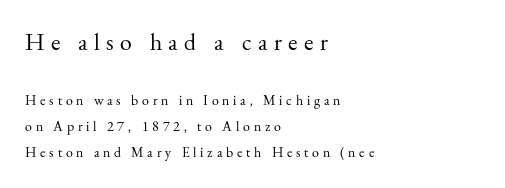
Here the first block reads like a headline and the second like body copy. The foot of each line stays bare and open. A typesetter would mark this as roman, not italic. Letter spacing: wide. Visually the block forms a straight wall on the left and a jagged coastline on the right. Vertical stems look standard width or narrower in stroke.
